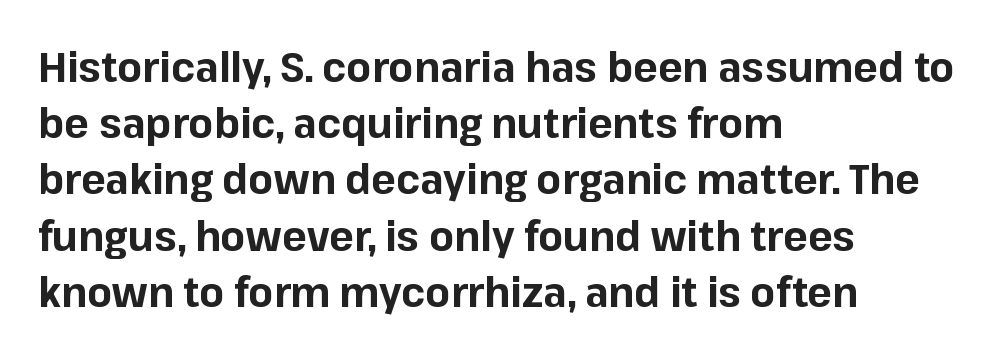
{"serif": "no", "italic": "no", "bold": "yes", "weight": "bold", "width": "normal", "stroke_contrast": "low", "x_height": "medium", "monospaced": "no", "underline": "no", "align": "left", "line_spacing": "normal", "line_spacing_ratio": 1.37, "letter_spacing": "normal", "letter_spacing_em": 0.0, "glyph_px": 41}
